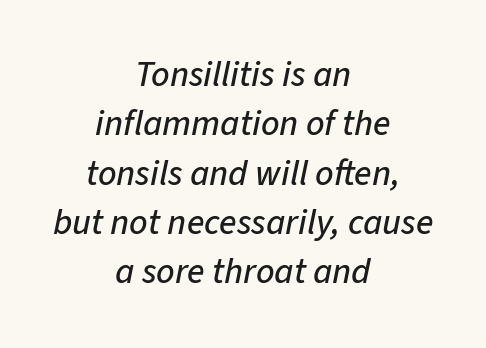
{"italic": "yes", "lean": "right", "slant_degrees": 11, "width": "normal", "stroke_contrast": "low", "x_height": "medium", "monospaced": "no", "underline": "no", "align": "center", "line_spacing": "normal", "line_spacing_ratio": 1.37, "letter_spacing": "normal", "letter_spacing_em": 0.0, "glyph_px": 36}
